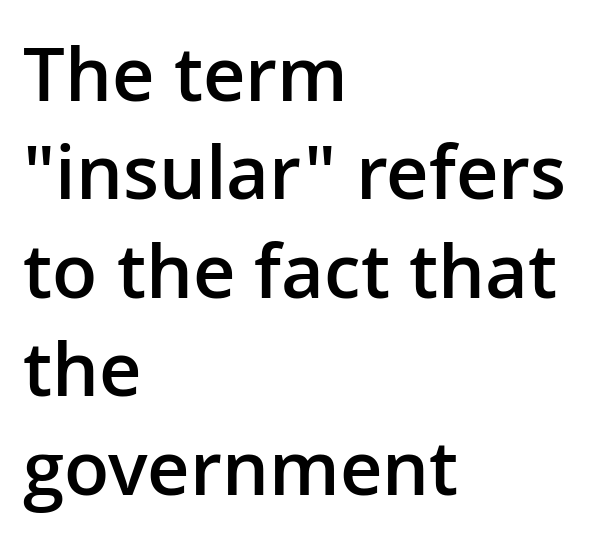
Bare-footed words on every line. This sample has the flowing, uneven cadence of proportional lettering. Inter-character spacing is left at the font's built-in metrics. Line beginnings align vertically; line endings do not. Strokes here are thickened, but only to semibold level.
